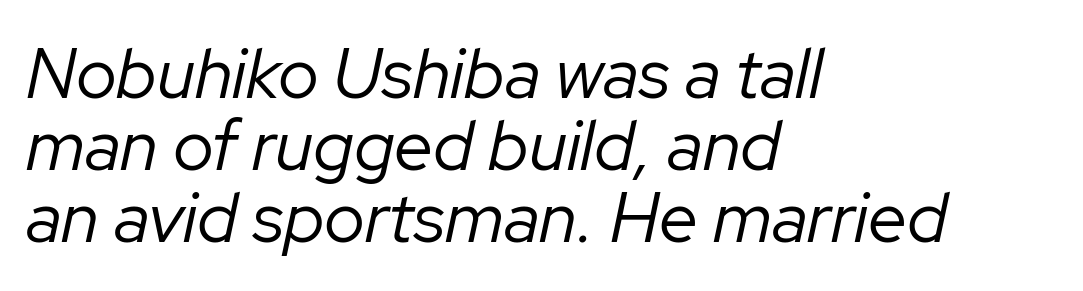
Characters are canted at an angle relative to the baseline's perpendicular. The ragged edge is on the right, which tells us the setting is flush left. Nothing heavy about these letters — not bold at all. Descenders are the only things crossing below the line. Rows of type sit shoulder to shoulder in the vertical direction. No extra tracking has been applied to these lines.
